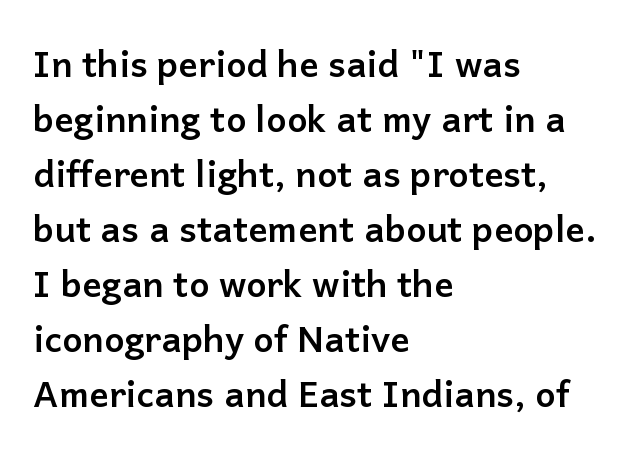
The image shows 36 px semibold sans-serif type, upright; set left-aligned, normal line spacing (1.53x), normal letter spacing, not underlined; low stroke contrast and a medium x-height.
